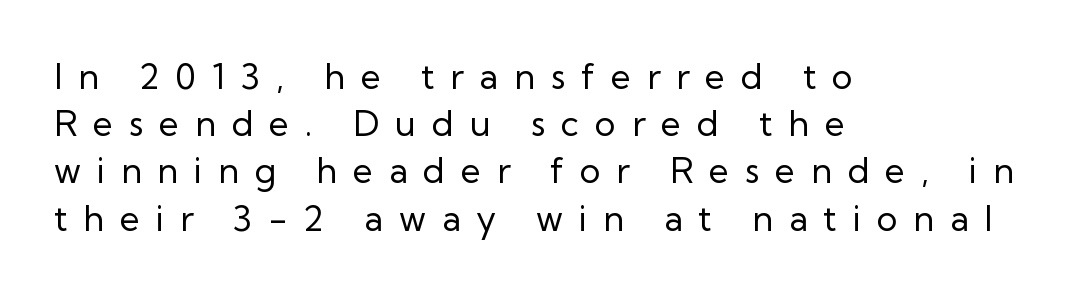
{"serif": "no", "italic": "no", "bold": "no", "weight": "regular", "width": "normal", "stroke_contrast": "low", "x_height": "medium", "monospaced": "no", "underline": "no", "align": "left", "line_spacing": "normal", "line_spacing_ratio": 1.35, "letter_spacing": "wide", "letter_spacing_em": 0.45, "glyph_px": 35}
